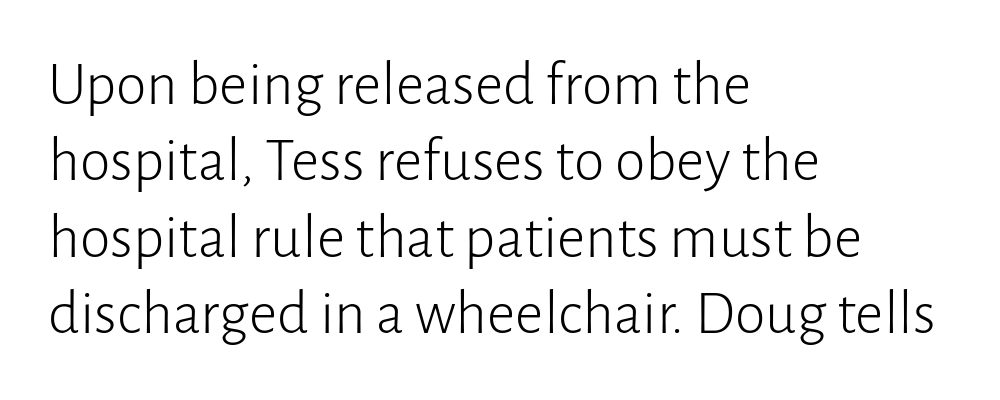
Q: Is the text bold? A: No.
Q: Is the text italic (slanted)? A: No, it is upright.
Q: Is the typeface a serif or a sans-serif typeface? A: Sans-serif.
Q: Is the text underlined? A: No.
Q: How is the paragraph aligned? A: Left-aligned.
Q: Is the spacing between letters normal or unusually wide? A: Normal.
Q: Width (condensed, normal, or wide)? A: Normal.
Q: Stroke contrast? A: Low.
Q: x-height? A: Medium.
Q: Monospaced? A: No.
